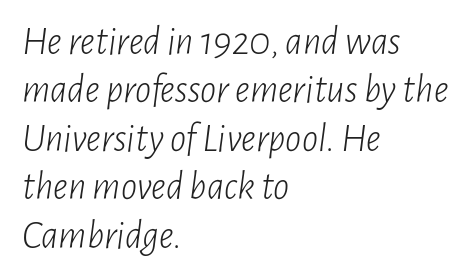
This sample has the flowing, uneven cadence of proportional lettering. Descenders hang freely into open space. Short and long lines alike share a common starting point at left. No letter is thick-stroked: the sample isn't bold. The specimen reads as italic at a glance. These lines keep a tight, regular rhythm from letter to letter.
